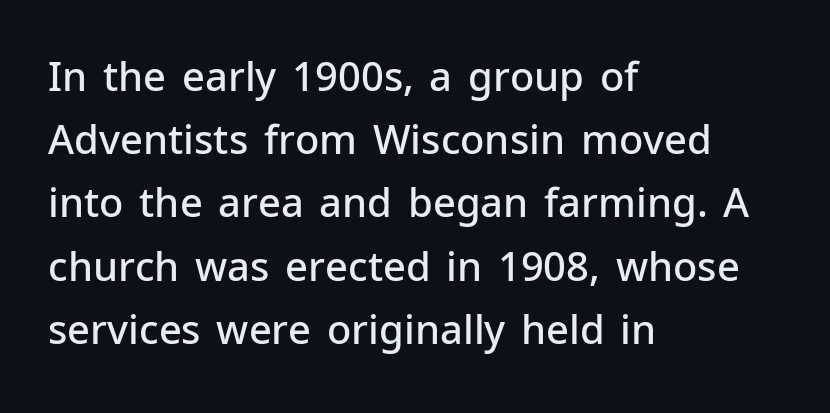
Q: Is the text bold? A: Semi-bold.
Q: Is the text italic (slanted)? A: No, it is upright.
Q: Is the typeface a serif or a sans-serif typeface? A: Sans-serif.
Q: Is the text underlined? A: No.
Q: How is the paragraph aligned? A: Left-aligned.
Q: Is the spacing between letters normal or unusually wide? A: Normal.
Q: Is the spacing between lines tight, normal or loose? A: Normal.
Q: Width (condensed, normal, or wide)? A: Normal.
Q: Stroke contrast? A: Low.
Q: x-height? A: Medium.
Q: Monospaced? A: No.
